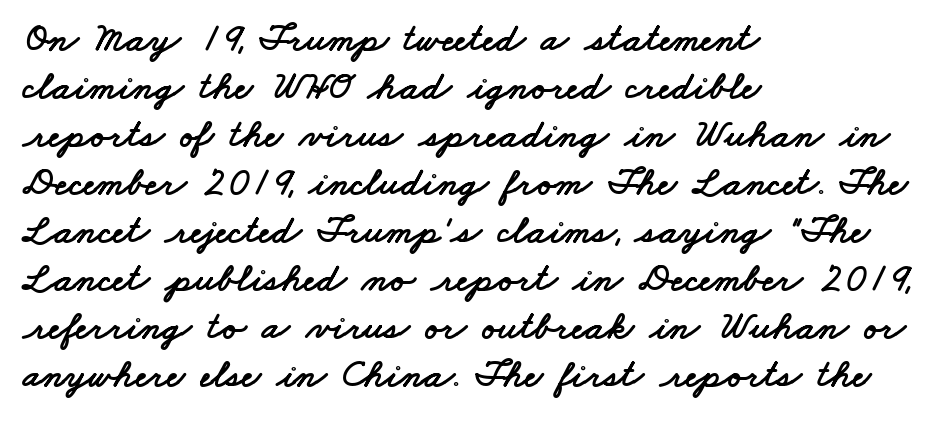
{"serif": "no", "width": "wide", "stroke_contrast": "low", "x_height": "small", "monospaced": "no", "underline": "no", "align": "left", "line_spacing_ratio": 1.2, "letter_spacing": "normal", "letter_spacing_em": 0.0, "glyph_px": 40}
